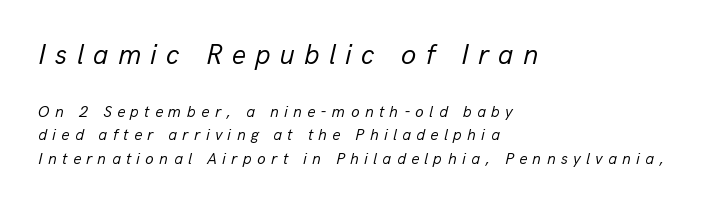
Teacher's note: observe the even left margin — that is flush-left alignment. Bare-footed words on every line. A quiet, ordinary-to-light weight characterises the typeface. When letters slant like this, we call the style italic. The face used here is proportionally spaced, like ordinary book or web type.
